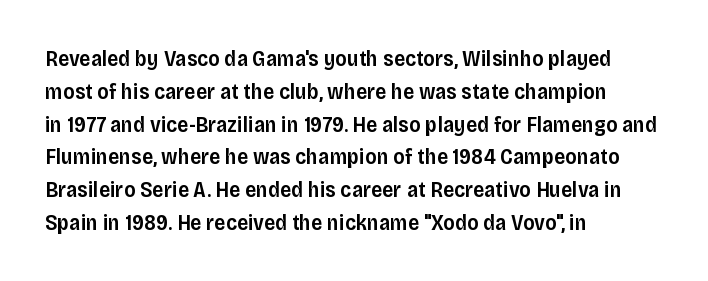
The image shows 22 px text type, upright; set left-aligned, normal line spacing (1.49x), normal letter spacing, not underlined.
